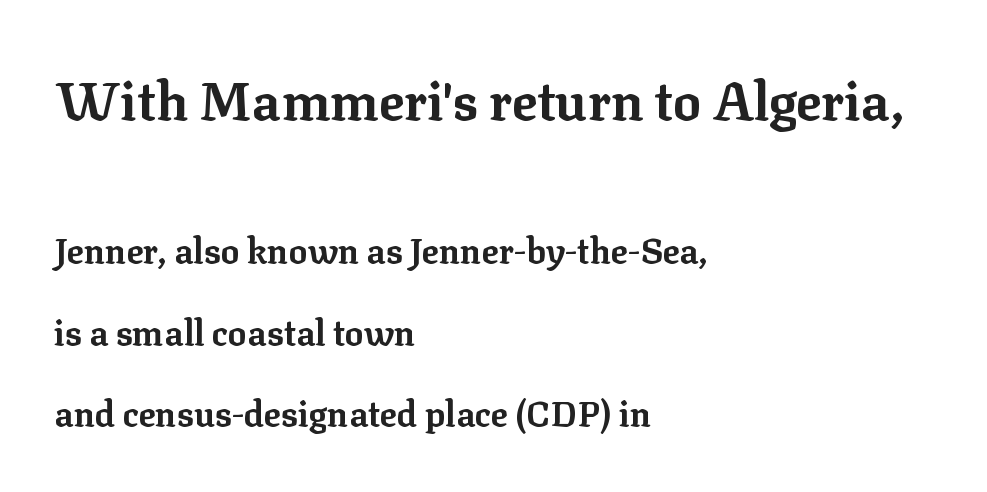
The image shows 53 px bold serif type, upright; set left-aligned, loose line spacing (2.32x), normal letter spacing, not underlined; the first (top) block is 1.51x larger; low stroke contrast and a medium x-height.
